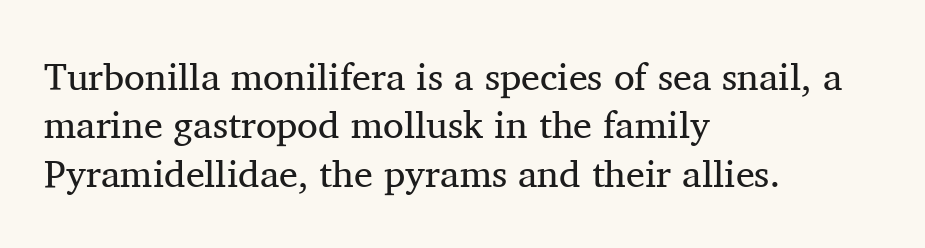
Line beginnings align vertically; line endings do not. Posture: upright roman. Descenders are the only things crossing below the line. The horizontal fit of the characters is conventional and even.
